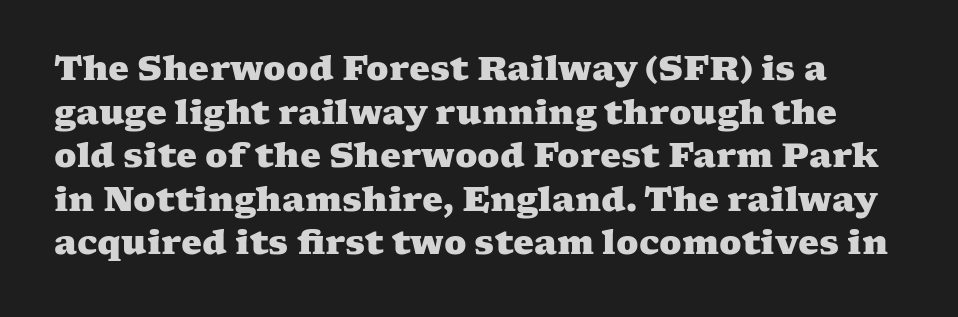
The image shows 33 px heavy, wide serif type; set normal line spacing (1.32x), normal letter spacing, not underlined; medium stroke contrast and a medium x-height.
